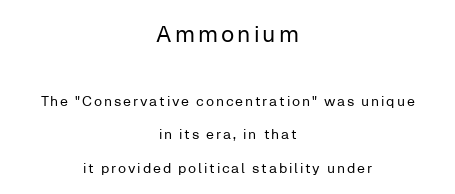
The image shows 23 px text type, upright; set centered, loose line spacing (2.38x), not underlined; the first (top) block is 1.64x larger.
